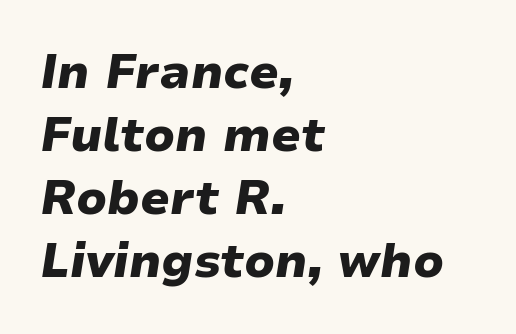
The face used here has the dense, thick strokes of a bold. These lines stack with their left ends in a neat column. Nobody touched the tracking dial on this one. Normally led — the rows are evenly, conventionally spaced.
